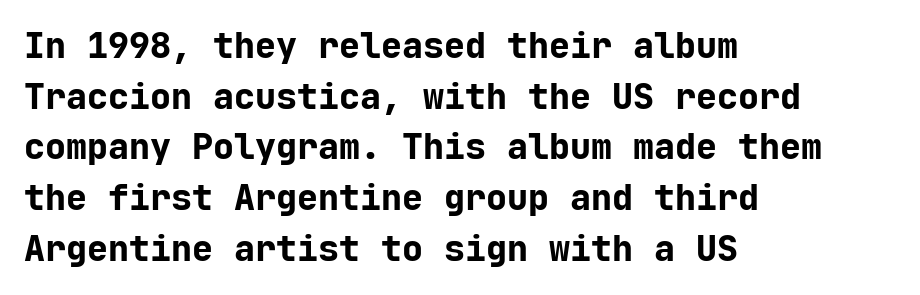
{"serif": "no", "italic": "no", "bold": "yes", "weight": "bold", "width": "normal", "stroke_contrast": "low", "x_height": "medium", "monospaced": "yes", "underline": "no", "align": "left", "line_spacing": "normal", "line_spacing_ratio": 1.45, "letter_spacing": "normal", "letter_spacing_em": 0.0, "glyph_px": 35}
